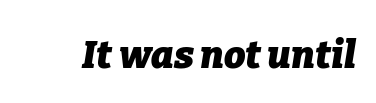
{"italic": "yes", "lean": "right", "slant_degrees": 9, "bold": "yes", "weight": "heavy", "width": "normal", "stroke_contrast": "low", "x_height": "medium", "monospaced": "no", "underline": "no", "letter_spacing": "normal", "letter_spacing_em": 0.0, "glyph_px": 38}
